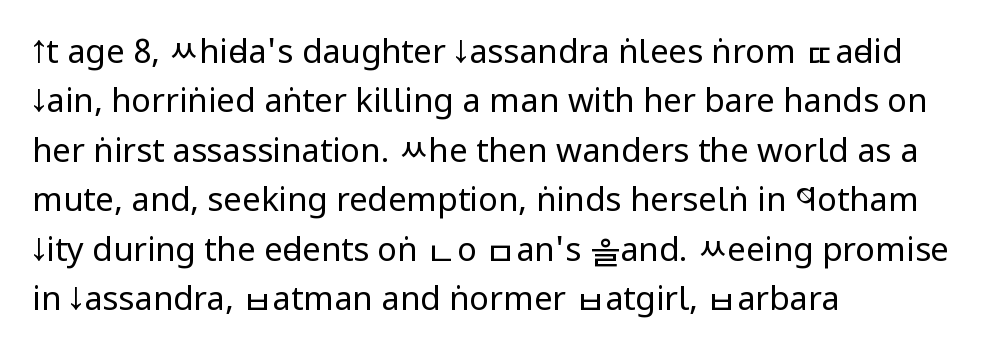
Letterform terminals end flat and unadorned throughout the passage. Upright lettering throughout. The lines sit at an ordinary, default distance from one another. The setting favours the left margin, as ordinary paragraphs usually do. The characters are drawn with everyday or finer stroke widths. Nothing unusual about the tracking: characters are spaced as the font intends.
